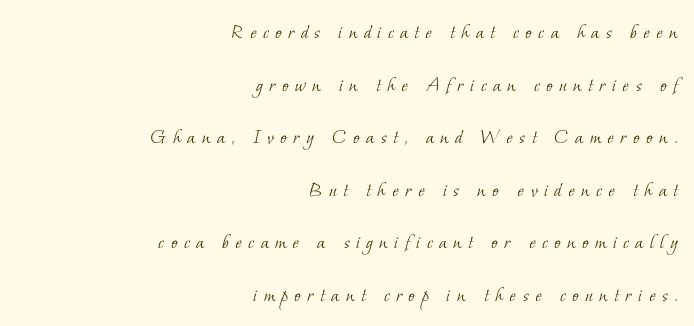
{"bold": "no", "underline": "no", "align": "right", "line_spacing": "loose", "line_spacing_ratio": 2.39, "letter_spacing": "wide", "letter_spacing_em": 0.29, "glyph_px": 22}
